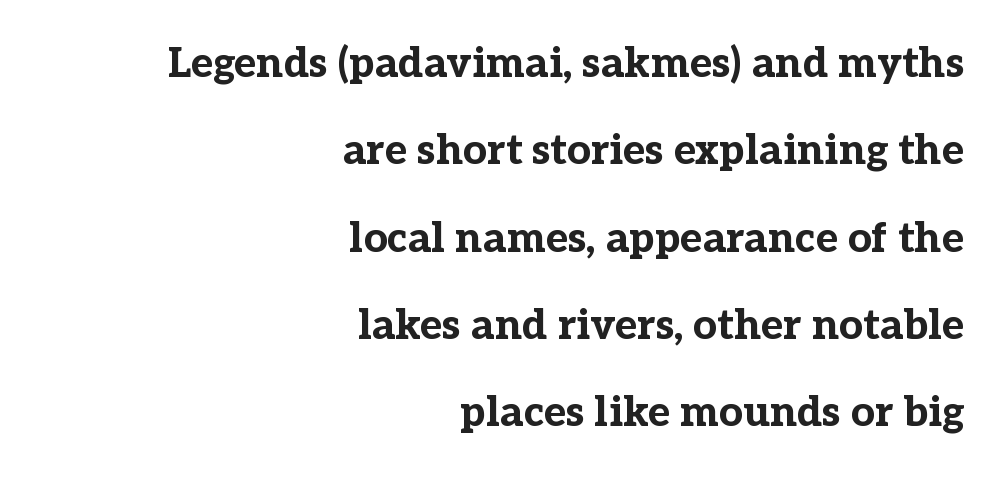
The image shows 42 px bold serif type, upright; set right-aligned, loose line spacing (2.08x), normal letter spacing, not underlined; low stroke contrast and a medium x-height.
